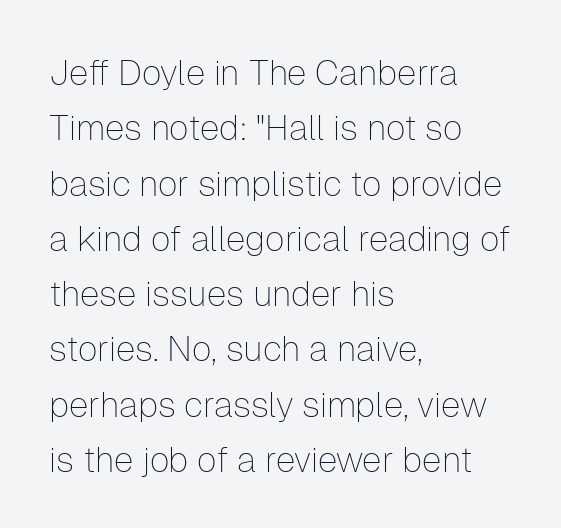
{"serif": "no", "italic": "no", "bold": "no", "weight": "thin", "width": "normal", "stroke_contrast": "low", "x_height": "medium", "monospaced": "no", "underline": "no", "align": "left", "line_spacing": "normal", "line_spacing_ratio": 1.58, "letter_spacing": "normal", "letter_spacing_em": 0.0, "glyph_px": 35}
